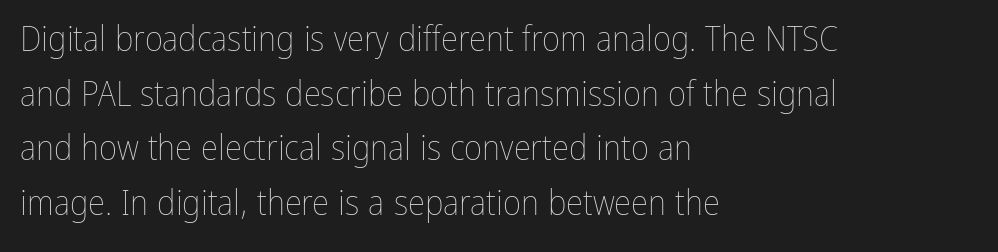
The image shows 35 px thin, condensed type, upright; set left-aligned, normal line spacing (1.56x), normal letter spacing, not underlined; low stroke contrast and a medium x-height.
